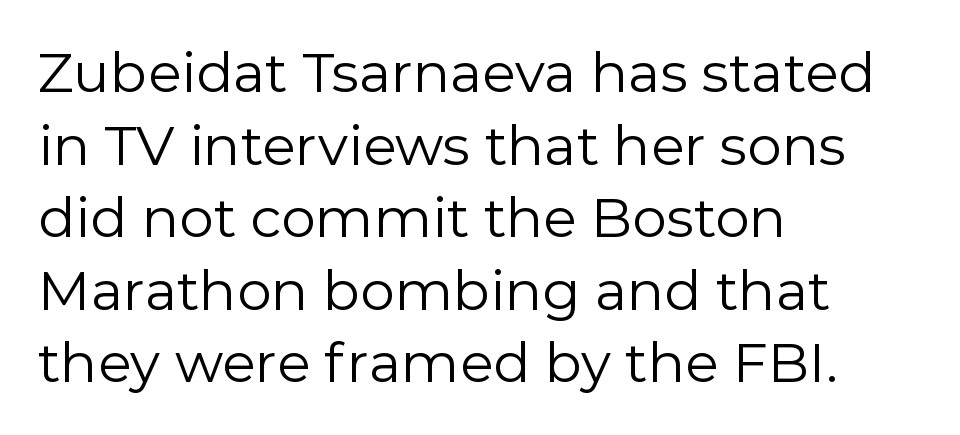
{"serif": "no", "italic": "no", "bold": "no", "weight": "regular", "width": "normal", "x_height": "medium", "monospaced": "no", "underline": "no", "align": "left", "line_spacing": "normal", "line_spacing_ratio": 1.32, "letter_spacing": "normal", "letter_spacing_em": 0.0, "glyph_px": 55}
